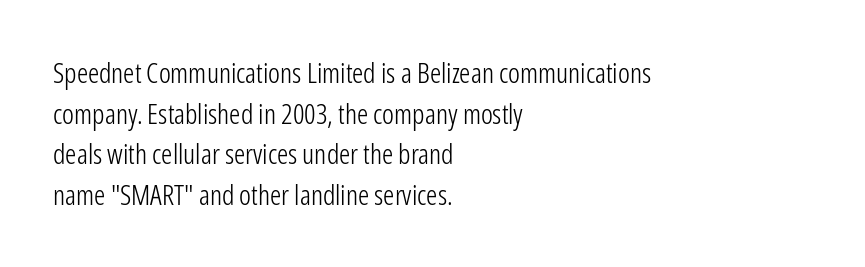
Character widths vary here, with narrow letters taking less room than wide ones. The typesetting does not lean heavy: it is not bold. Reading down the column, the eye jumps a familiar distance to each next line. Each line starts at the same left margin while the right side varies. Clear beneath every line of the passage.
